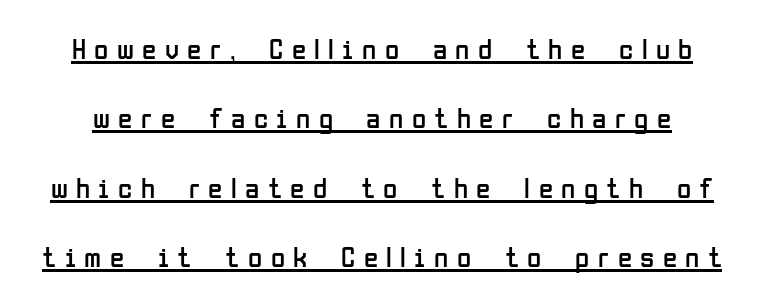
Q: Is the text bold? A: No.
Q: Is the text italic (slanted)? A: No, it is upright.
Q: Is the typeface a serif or a sans-serif typeface? A: Sans-serif.
Q: Is the text underlined? A: Yes.
Q: Is the spacing between letters normal or unusually wide? A: Unusually wide.
Q: Is the spacing between lines tight, normal or loose? A: Loose.
Q: Width (condensed, normal, or wide)? A: Condensed.
Q: Stroke contrast? A: Low.
Q: x-height? A: Medium.
Q: Monospaced? A: No.
